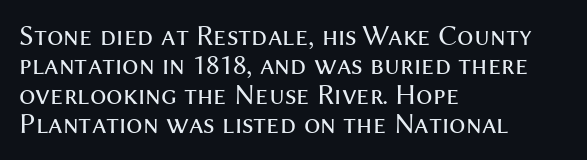
The letters sit at their default tracking, neither squeezed nor spread. Serif or sans? Sans — the stroke terminals are bare. Compared with a typical body face, this is equally light or lighter still. The ragged edge is on the right, which tells us the setting is flush left. Anything drawn beneath the words? Only blank space. You could barely slide anything between these rows.
